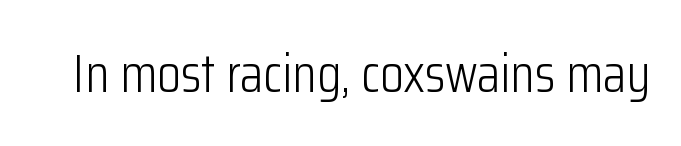
These lines are rendered in a variable-pitch font. Font category for this specimen: sans-serif. The lettering holds an erect, upright posture throughout. The zone under the glyphs is completely vacant. Letter spacing: default. Is this a heavy cut? Hardly; it is regular or lighter.
